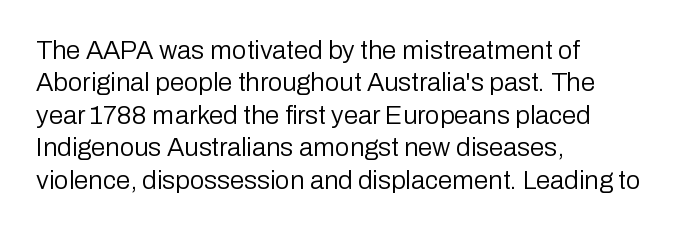
{"italic": "no", "bold": "no", "underline": "no", "align": "left", "line_spacing": "normal", "line_spacing_ratio": 1.25, "letter_spacing": "normal", "letter_spacing_em": 0.0, "glyph_px": 26}
